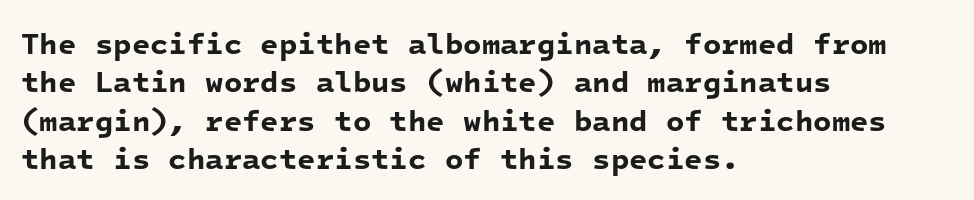
Grotesque or geometric, the face here clearly has no serifs. Heavy, bold letterforms. The face used here is monospaced, like something from a code editor. Honestly, the letter spacing is just normal — you wouldn't notice it.
